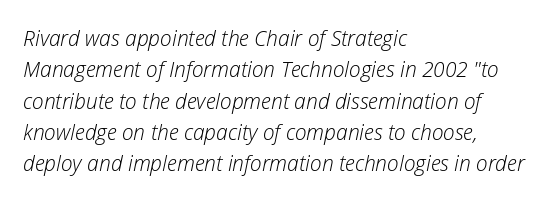
Q: Is the text bold? A: No.
Q: Is the text italic (slanted)? A: Yes, it leans right by about 12 degrees.
Q: Is the text underlined? A: No.
Q: How is the paragraph aligned? A: Left-aligned.
Q: Is the spacing between letters normal or unusually wide? A: Normal.
Q: Is the spacing between lines tight, normal or loose? A: Normal.
